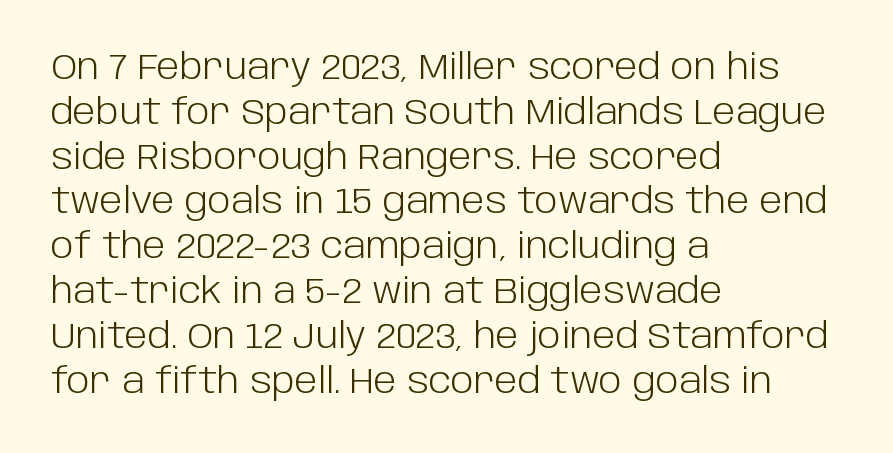
{"serif": "no", "italic": "no", "bold": "no", "weight": "light", "width": "normal", "stroke_contrast": "low", "x_height": "large", "monospaced": "no", "underline": "no", "align": "left", "line_spacing": "normal", "line_spacing_ratio": 1.28, "letter_spacing": "normal", "letter_spacing_em": 0.0, "glyph_px": 35}
